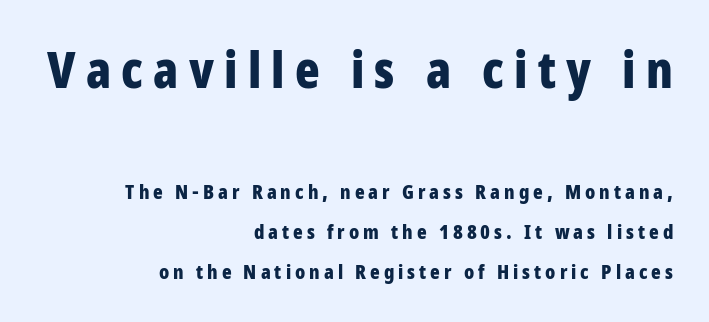
Varying glyph widths throughout — classic text-font behaviour. Heavy-handed strokes throughout: this text is bold. Is there any slant? The stems are plumb. The letters in the upper block stand taller than those in the block below. A typesetter would call this heavily tracked-out type.
